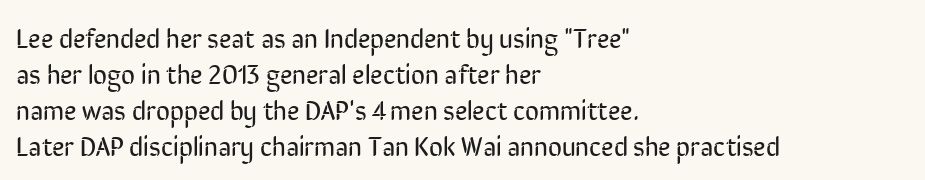
A clean baseline with only descenders dipping below it. The letters stand upright; this is a roman face. The letterforms sit shoulder to shoulder at normal distance. The compositor pushed each line to the left boundary.
